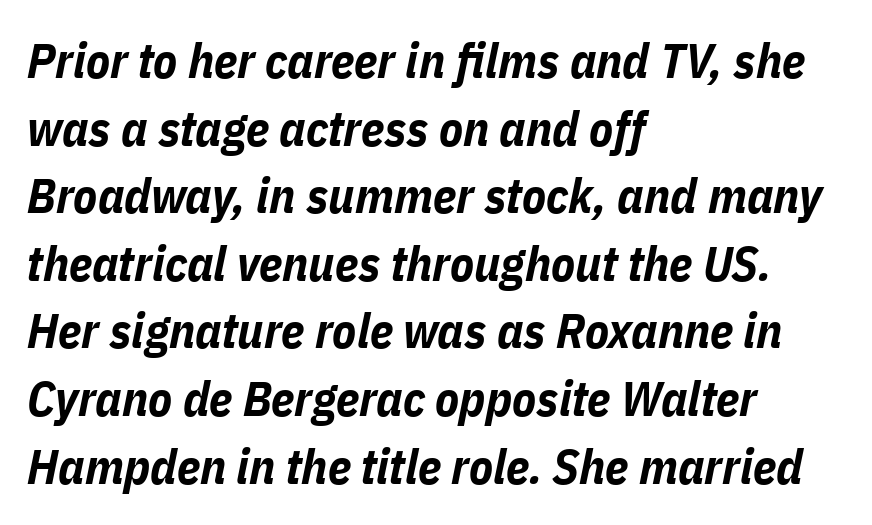
{"italic": "yes", "lean": "right", "slant_degrees": 11, "bold": "yes", "weight": "bold", "width": "condensed", "stroke_contrast": "low", "x_height": "medium", "monospaced": "no", "underline": "no", "align": "left", "line_spacing": "normal", "line_spacing_ratio": 1.38, "letter_spacing": "normal", "letter_spacing_em": 0.0, "glyph_px": 49}
